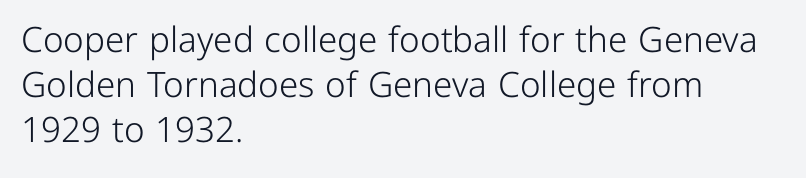
Q: Is the text bold? A: No.
Q: Is the text italic (slanted)? A: No, it is upright.
Q: Is the typeface a serif or a sans-serif typeface? A: Sans-serif.
Q: Is the text underlined? A: No.
Q: How is the paragraph aligned? A: Left-aligned.
Q: Is the spacing between letters normal or unusually wide? A: Normal.
Q: Is the spacing between lines tight, normal or loose? A: Normal.
Q: Width (condensed, normal, or wide)? A: Normal.
Q: Stroke contrast? A: Low.
Q: x-height? A: Medium.
Q: Monospaced? A: No.
